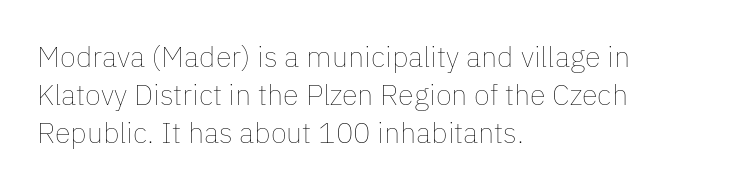
The cut favours lightness, reaching ordinary text weight at its darkest. Whoever set this chose a conventional vertical rhythm. Inter-character spacing is left at the font's built-in metrics. Nobody drew a line under any word here. Italic: no, the glyphs are upright roman.
